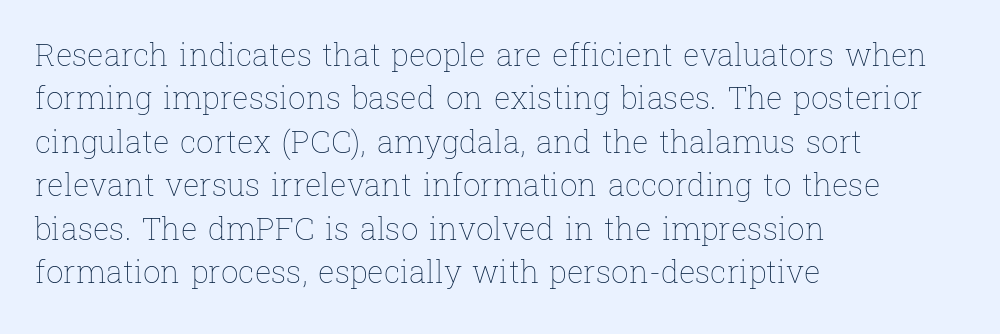
A bare baseline throughout the passage. These lines were composed using upright roman letters. A typesetter would call this zero additional tracking. Proportional: the letters do not fall into vertical columns. This reads as an unemphasized weight, regular at the heaviest. Layout note: lines flush left.
